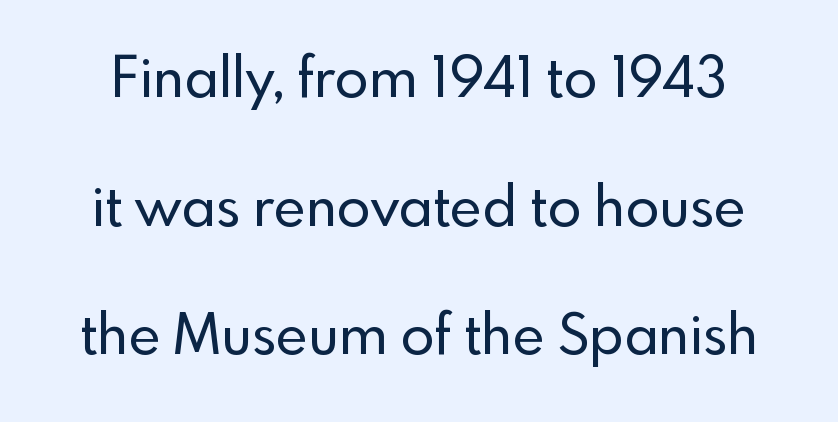
Q: Is the text italic (slanted)? A: No, it is upright.
Q: Is the typeface a serif or a sans-serif typeface? A: Sans-serif.
Q: Is the text underlined? A: No.
Q: Is the spacing between letters normal or unusually wide? A: Normal.
Q: Is the spacing between lines tight, normal or loose? A: Loose.
Q: Width (condensed, normal, or wide)? A: Normal.
Q: x-height? A: Small.
Q: Monospaced? A: No.
